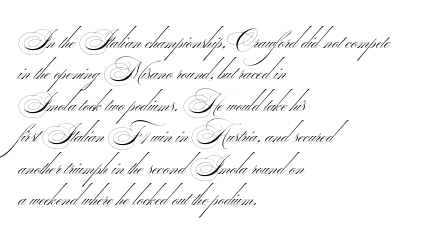
No extra ink here — the face is not bold. Underlining? Definitely not there. Glyph-to-glyph distance matches everyday printed text. The lines in this sample share a left origin and differ only in where they stop.
